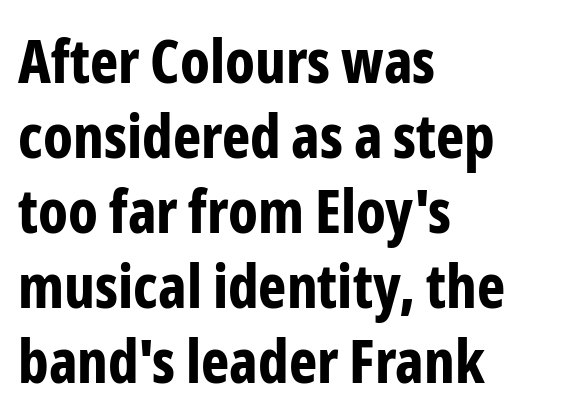
Q: Is the text bold? A: Yes.
Q: Is the text italic (slanted)? A: No, it is upright.
Q: Is the typeface a serif or a sans-serif typeface? A: Sans-serif.
Q: Is the text underlined? A: No.
Q: How is the paragraph aligned? A: Left-aligned.
Q: Is the spacing between letters normal or unusually wide? A: Normal.
Q: Is the spacing between lines tight, normal or loose? A: Normal.
Q: Width (condensed, normal, or wide)? A: Condensed.
Q: Stroke contrast? A: Low.
Q: x-height? A: Medium.
Q: Monospaced? A: No.
